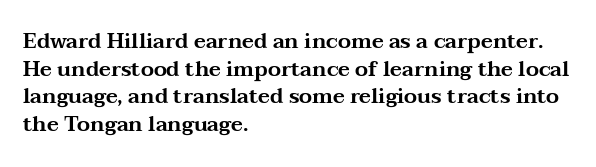
Q: Is the text italic (slanted)? A: No, it is upright.
Q: Is the text underlined? A: No.
Q: How is the paragraph aligned? A: Left-aligned.
Q: Is the spacing between letters normal or unusually wide? A: Normal.
Q: Is the spacing between lines tight, normal or loose? A: Normal.
